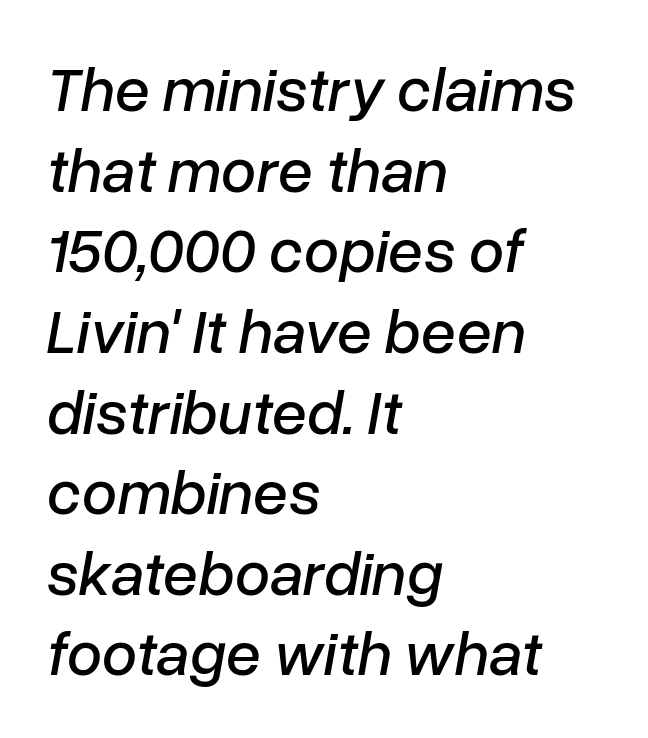
A student would call this left alignment; a typographer would say flush left, rag right. Letter spacing: default. The face used here is proportionally spaced, like ordinary book or web type. Descenders are the only things crossing below the line.
